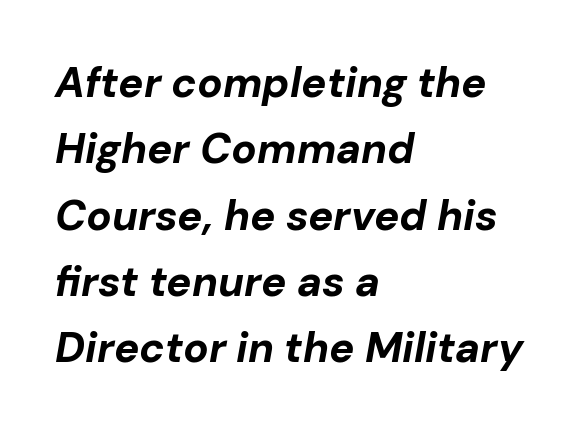
{"italic": "yes", "lean": "right", "slant_degrees": 10, "bold": "yes", "weight": "bold", "width": "normal", "stroke_contrast": "low", "x_height": "medium", "monospaced": "no", "underline": "no", "align": "left", "line_spacing": "normal", "line_spacing_ratio": 1.58, "letter_spacing": "normal", "letter_spacing_em": 0.0, "glyph_px": 42}
